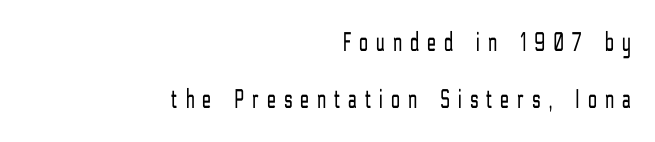
The font is comparable to plain body text, perhaps lighter. Characters remain perfectly vertical along every line. The gaps between neighbouring characters are conspicuously large. Serifs: no, the terminals of the letterforms are clean. The passage shown is typed in a proportional face where columns would drift. Whoever set this chose breathing room over compactness in the vertical rhythm.
